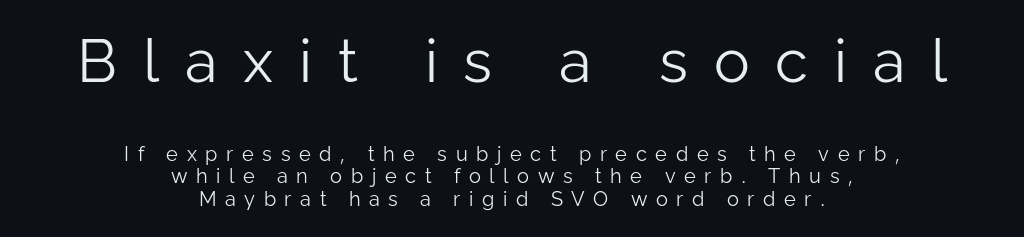
Type style note: lacks serifs. Each stroke keeps to a modest, everyday thickness or less. The specimen omits any rule beneath the text block's lines. Caption: multi-line text, centered on the measure. Interline gaps are noticeably narrow in this sample.
